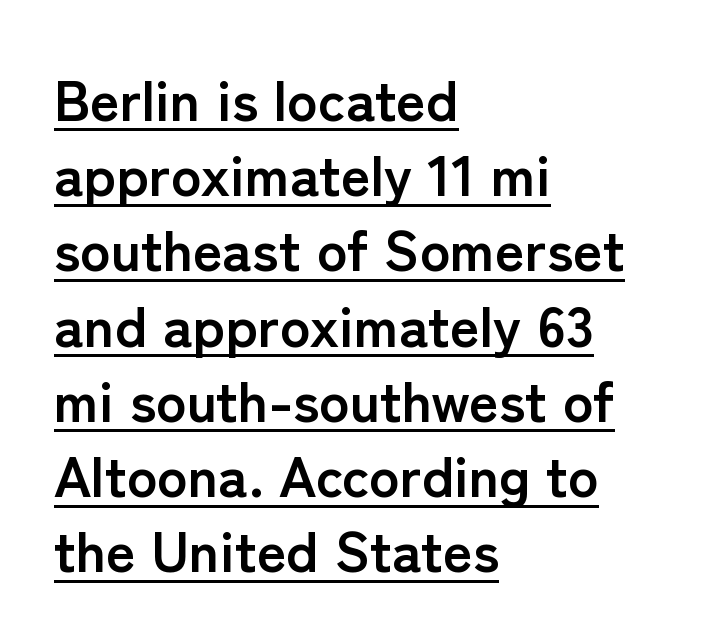
{"serif": "no", "italic": "no", "bold": "yes", "weight": "semibold", "width": "normal", "stroke_contrast": "low", "x_height": "medium", "monospaced": "no", "underline": "yes", "align": "left", "line_spacing": "normal", "line_spacing_ratio": 1.32, "letter_spacing": "normal", "letter_spacing_em": 0.0, "glyph_px": 57}
